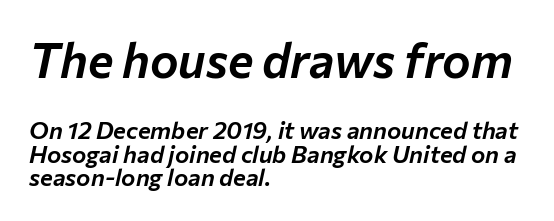
The image shows 48 px text type, italic (leaning right); set left-aligned, tight line spacing (0.98x), normal letter spacing, not underlined; the first (top) block is 2.0x larger; low stroke contrast and a medium x-height.
